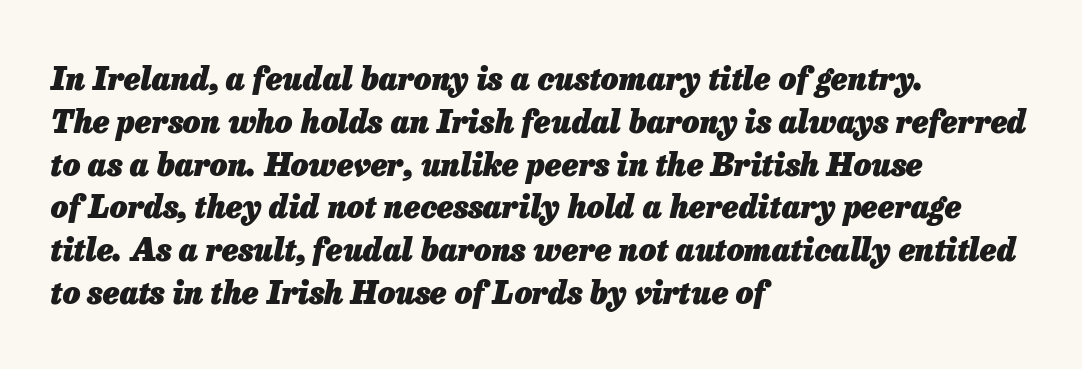
Q: Is the text bold? A: Yes.
Q: Is the text italic (slanted)? A: Yes, it leans right by about 13 degrees.
Q: Is the text underlined? A: No.
Q: How is the paragraph aligned? A: Left-aligned.
Q: Is the spacing between letters normal or unusually wide? A: Normal.
Q: Is the spacing between lines tight, normal or loose? A: Normal.
Q: Width (condensed, normal, or wide)? A: Normal.
Q: Stroke contrast? A: Low.
Q: x-height? A: Medium.
Q: Monospaced? A: No.
